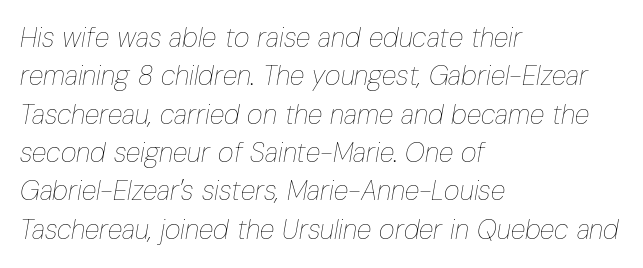
{"italic": "yes", "lean": "right", "slant_degrees": 10, "bold": "no", "underline": "no", "align": "left", "line_spacing": "normal", "line_spacing_ratio": 1.42, "letter_spacing": "normal", "letter_spacing_em": 0.0, "glyph_px": 27}
